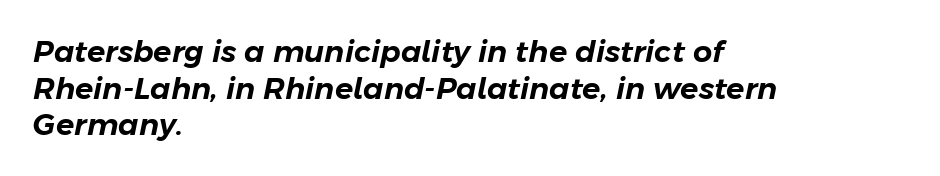
Q: Is the text italic (slanted)? A: Yes, it leans right by about 11 degrees.
Q: Is the text underlined? A: No.
Q: How is the paragraph aligned? A: Left-aligned.
Q: Is the spacing between letters normal or unusually wide? A: Normal.
Q: Width (condensed, normal, or wide)? A: Normal.
Q: Stroke contrast? A: Low.
Q: x-height? A: Medium.
Q: Monospaced? A: No.
